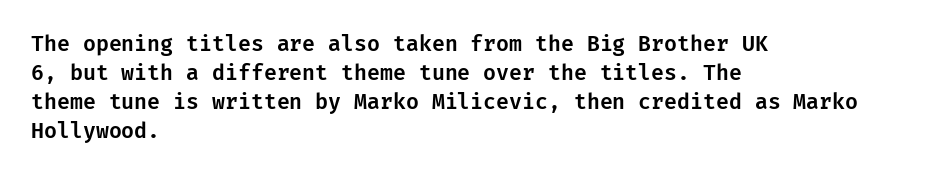
Does the leading feel generous? No, just average. Nobody touched the tracking dial on this one. This is the regular roman posture of the typeface. Visually the block forms a straight wall on the left and a jagged coastline on the right.
